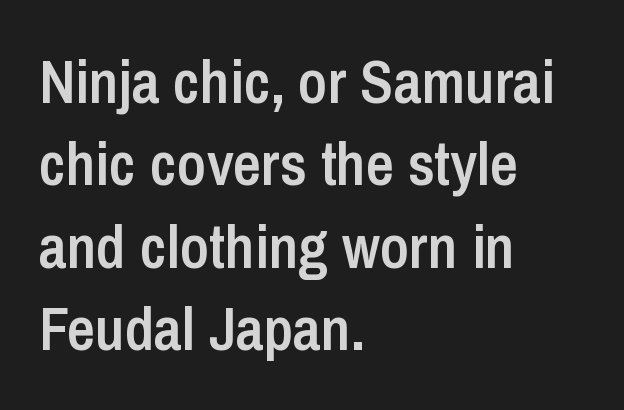
The image shows 61 px semibold, condensed sans-serif type, upright; set left-aligned, normal line spacing (1.35x), normal letter spacing, not underlined; low stroke contrast and a medium x-height.
